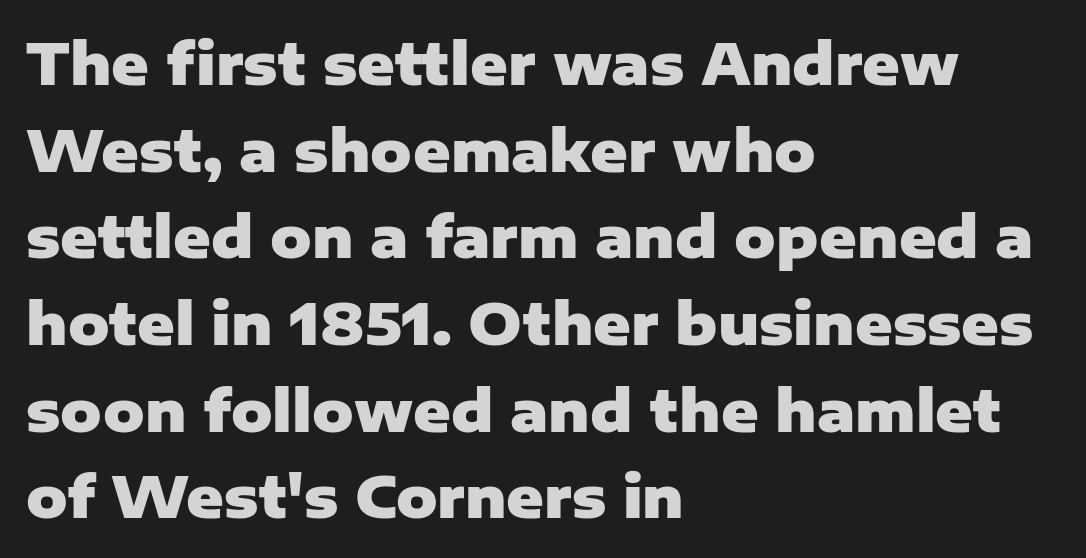
The glyphs have the mass of a bold cut. Words float on clear page, feet unadorned. Is there much room between lines? A standard amount, neither cramped nor airy. A roman cut, with each character standing at attention. Varying glyph widths throughout — classic text-font behaviour. Type style note: lacks serifs.
